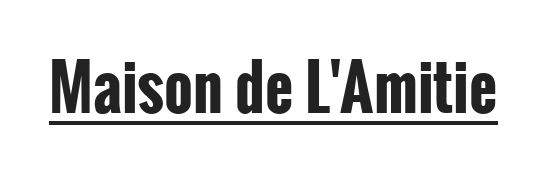
Q: Is the text bold? A: Yes.
Q: Is the text italic (slanted)? A: No, it is upright.
Q: Is the typeface a serif or a sans-serif typeface? A: Sans-serif.
Q: Is the text underlined? A: Yes.
Q: Is the spacing between letters normal or unusually wide? A: Normal.
Q: Width (condensed, normal, or wide)? A: Condensed.
Q: Stroke contrast? A: Low.
Q: x-height? A: Medium.
Q: Monospaced? A: No.
